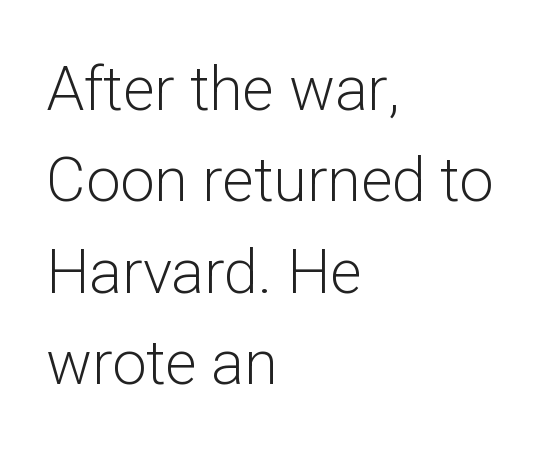
The image shows 61 px light sans-serif type, upright; set left-aligned, normal line spacing (1.5x), normal letter spacing, not underlined; low stroke contrast and a medium x-height.
